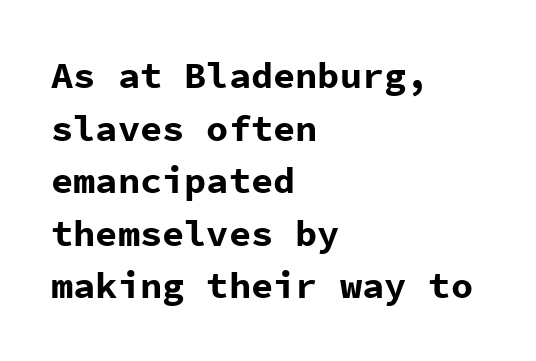
{"serif": "no", "italic": "no", "bold": "yes", "weight": "bold", "width": "normal", "stroke_contrast": "low", "x_height": "medium", "monospaced": "yes", "underline": "no", "align": "left", "line_spacing": "normal", "line_spacing_ratio": 1.42, "letter_spacing": "normal", "letter_spacing_em": 0.0, "glyph_px": 37}
